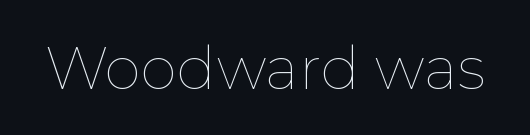
{"italic": "no", "bold": "no", "weight": "thin", "width": "normal", "stroke_contrast": "low", "x_height": "medium", "monospaced": "no", "underline": "no", "letter_spacing": "normal", "letter_spacing_em": 0.0, "glyph_px": 59}
